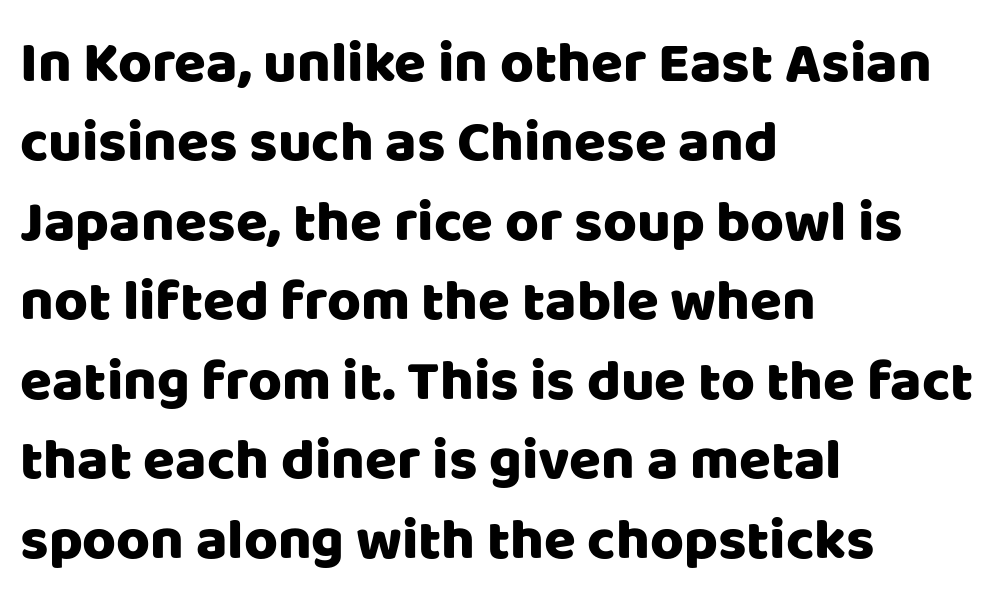
The image shows 58 px sans-serif type, upright; set left-aligned, normal line spacing (1.37x), normal letter spacing, not underlined; low stroke contrast and a large x-height.
